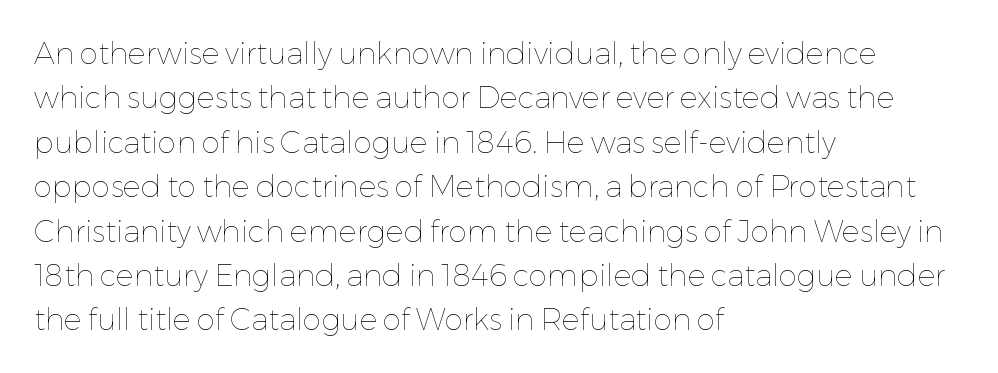
{"italic": "no", "bold": "no", "weight": "thin", "width": "normal", "stroke_contrast": "low", "x_height": "medium", "monospaced": "no", "underline": "no", "align": "left", "line_spacing": "normal", "line_spacing_ratio": 1.48, "letter_spacing": "normal", "letter_spacing_em": 0.0, "glyph_px": 30}
